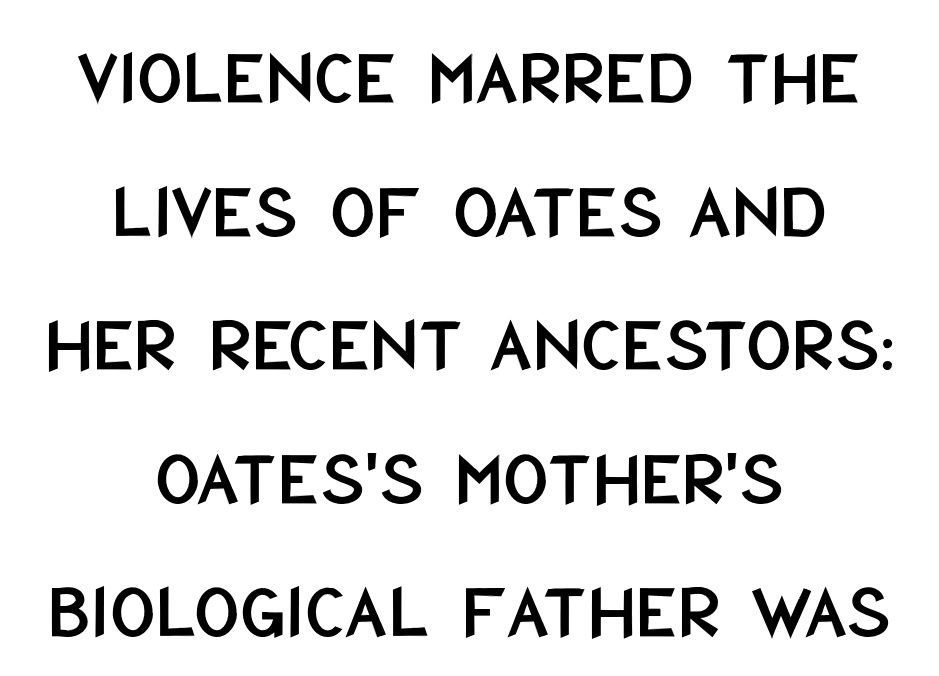
Q: Is the text italic (slanted)? A: No, it is upright.
Q: Is the typeface a serif or a sans-serif typeface? A: Sans-serif.
Q: Is the text underlined? A: No.
Q: How is the paragraph aligned? A: Centered.
Q: Is the spacing between letters normal or unusually wide? A: Normal.
Q: Is the spacing between lines tight, normal or loose? A: Normal.
Q: Width (condensed, normal, or wide)? A: Condensed.
Q: Stroke contrast? A: Low.
Q: x-height? A: Large.
Q: Monospaced? A: No.
